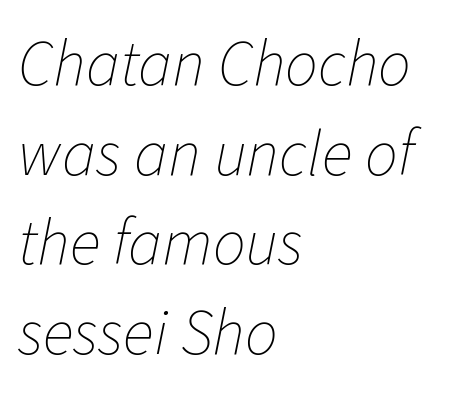
Q: Is the text bold? A: No.
Q: Is the text italic (slanted)? A: Yes, it leans right by about 11 degrees.
Q: Is the text underlined? A: No.
Q: How is the paragraph aligned? A: Left-aligned.
Q: Is the spacing between letters normal or unusually wide? A: Normal.
Q: Is the spacing between lines tight, normal or loose? A: Normal.
Q: Width (condensed, normal, or wide)? A: Normal.
Q: Stroke contrast? A: Low.
Q: x-height? A: Medium.
Q: Monospaced? A: No.
